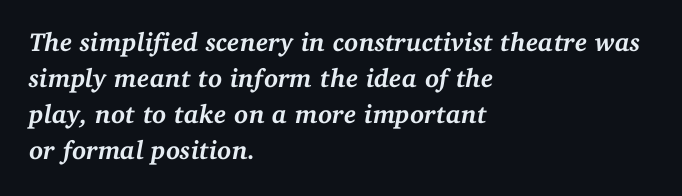
Q: Is the text bold? A: Yes.
Q: Is the text italic (slanted)? A: Yes, it leans right by about 11 degrees.
Q: Is the text underlined? A: No.
Q: How is the paragraph aligned? A: Left-aligned.
Q: Is the spacing between letters normal or unusually wide? A: Normal.
Q: Is the spacing between lines tight, normal or loose? A: Normal.
